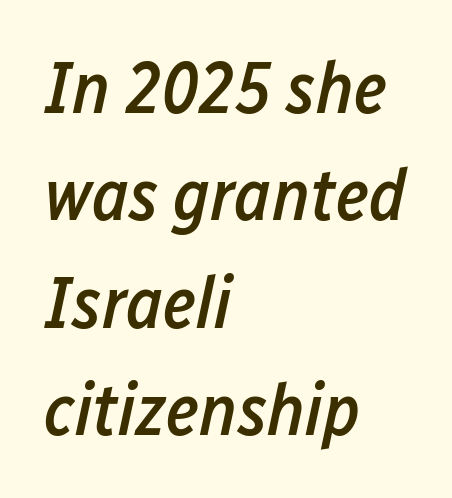
{"italic": "yes", "lean": "right", "slant_degrees": 12, "bold": "semi", "weight": "semibold", "width": "condensed", "stroke_contrast": "low", "x_height": "medium", "monospaced": "no", "underline": "no", "align": "left", "line_spacing": "normal", "line_spacing_ratio": 1.47, "letter_spacing": "normal", "letter_spacing_em": 0.0, "glyph_px": 73}
